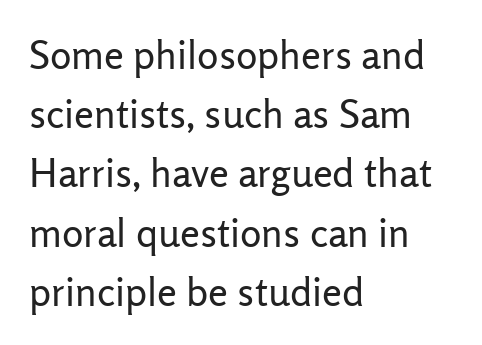
These lines stack with their left ends in a neat column. Each stroke keeps to a modest, everyday thickness or less. The glyphs are unaccompanied by any horizontal stroke below them. The face used here is a sans, in the tradition of grotesques and geometrics.
